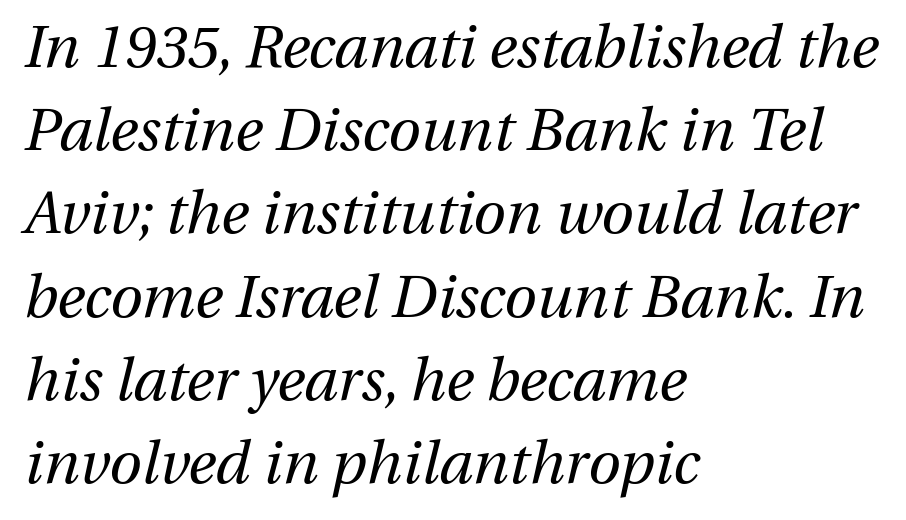
The image shows 59 px regular-weight type, italic (leaning right); set left-aligned, normal line spacing (1.41x), normal letter spacing, not underlined; medium stroke contrast and a medium x-height.
